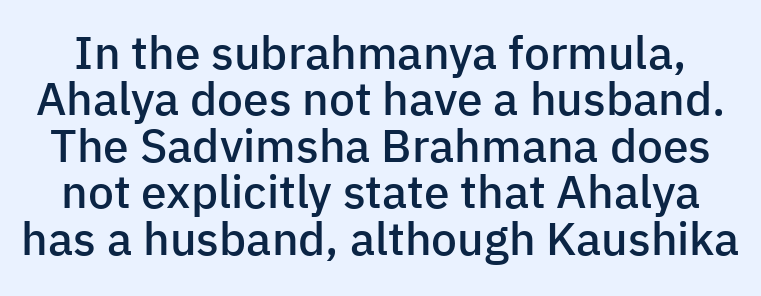
The font family rendered here belongs to the sans-serif group. The zone under the glyphs is completely vacant. Look at the tracking — it's just the regular setting, nothing added. Character widths vary here, with narrow letters taking less room than wide ones. Compared with an ordinary text face, these strokes are moderately heavier — a semibold. The lettering holds an erect, upright posture throughout.
